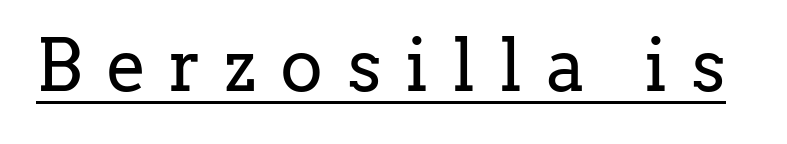
{"serif": "yes", "italic": "no", "bold": "no", "weight": "regular", "width": "normal", "stroke_contrast": "low", "x_height": "medium", "monospaced": "no", "underline": "yes", "letter_spacing": "wide", "letter_spacing_em": 0.33, "glyph_px": 72}
